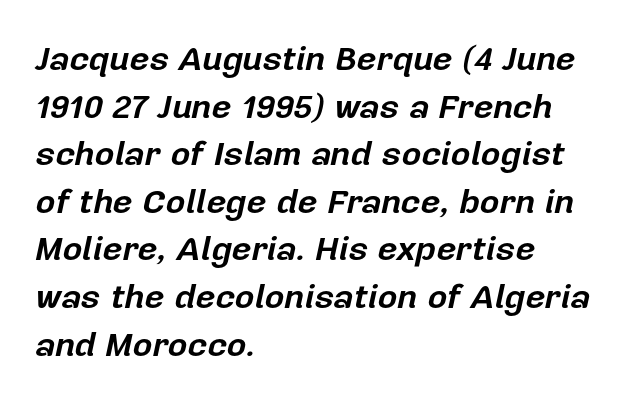
{"italic": "yes", "lean": "right", "slant_degrees": 12, "bold": "yes", "weight": "bold", "width": "normal", "stroke_contrast": "low", "x_height": "medium", "monospaced": "no", "underline": "no", "align": "left", "line_spacing": "normal", "line_spacing_ratio": 1.4, "letter_spacing": "normal", "letter_spacing_em": 0.0, "glyph_px": 34}
